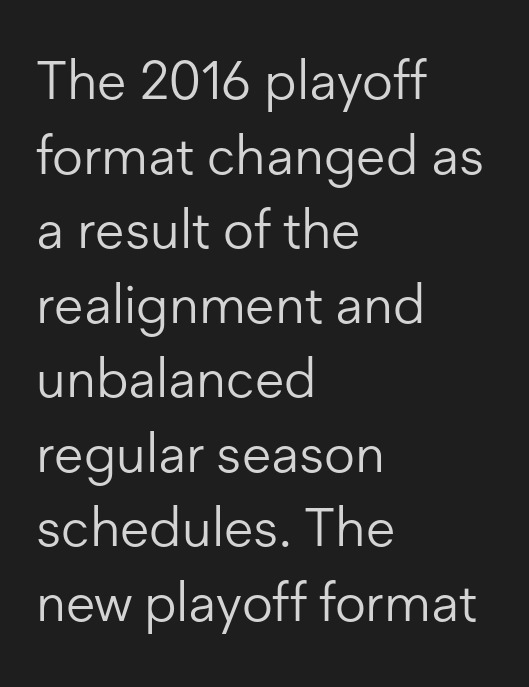
Heaviness? Minimal to ordinary, like unemphasized prose. Think of a printed novel: that variable character pitch is what you see here. Examine the stroke ends and you'll find no serifs. The lines sit at an ordinary, default distance from one another. Reading down the block, your eye returns to a fixed left position each line. Students, note that the glyphs here touch the page at normal intervals.
